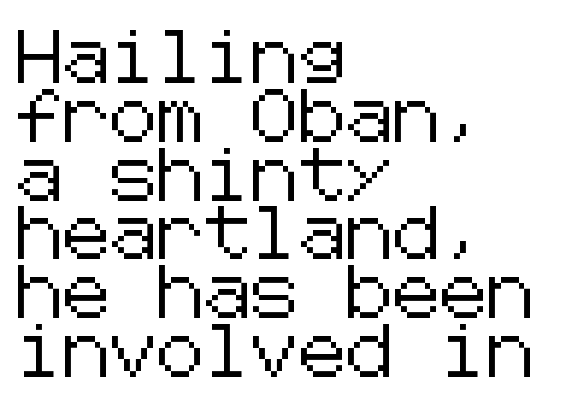
The image shows 53 px sans-serif type, upright; set left-aligned, tight line spacing (1.11x), normal letter spacing, not underlined; low stroke contrast and a medium x-height.
